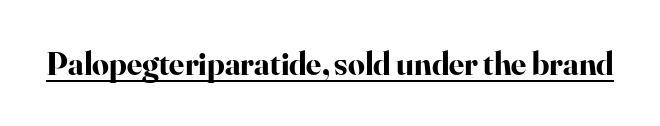
The font's upright variant was chosen for this text. These lines are rendered in a variable-pitch font. Emphasis is given by a line drawn under the lettering. The characters display serif detailing at their extremities. In terms of weight, the rendering is a true, heavy bold. No extra tracking has been applied to these lines.
